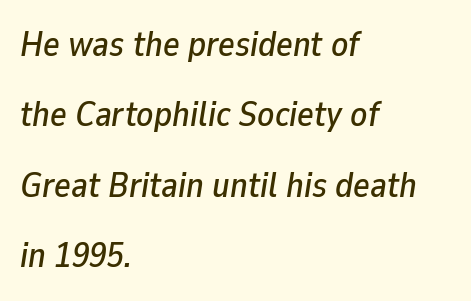
{"italic": "yes", "lean": "right", "slant_degrees": 9, "width": "normal", "stroke_contrast": "low", "x_height": "medium", "monospaced": "no", "underline": "no", "align": "left", "line_spacing": "loose", "line_spacing_ratio": 2.01, "letter_spacing": "normal", "letter_spacing_em": 0.0, "glyph_px": 35}
